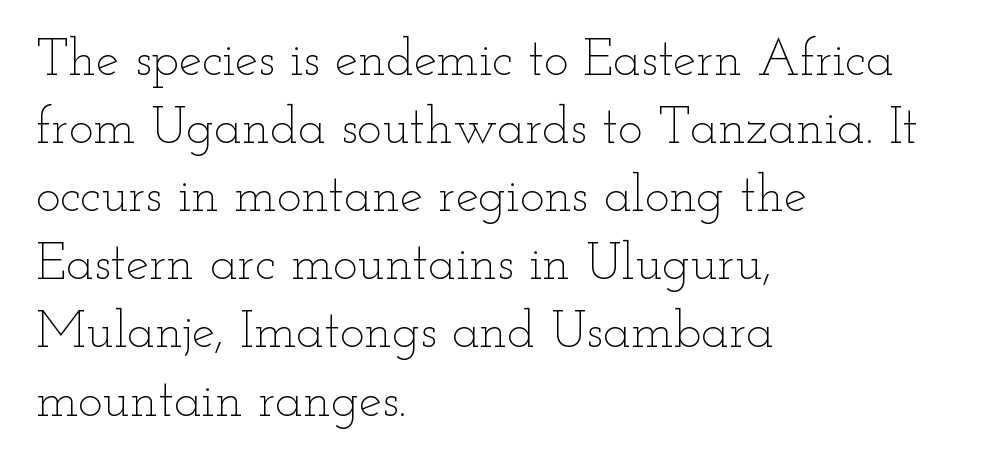
The image shows 52 px thin, wide type, upright; set left-aligned, normal line spacing (1.31x), normal letter spacing, not underlined; low stroke contrast and a small x-height.
